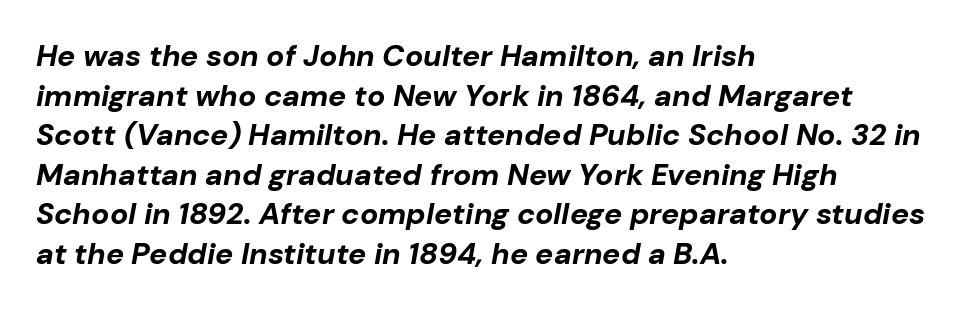
{"italic": "yes", "lean": "right", "slant_degrees": 10, "bold": "yes", "weight": "bold", "width": "normal", "stroke_contrast": "low", "x_height": "medium", "monospaced": "no", "underline": "no", "align": "left", "line_spacing": "normal", "line_spacing_ratio": 1.32, "letter_spacing": "normal", "letter_spacing_em": 0.0, "glyph_px": 30}
